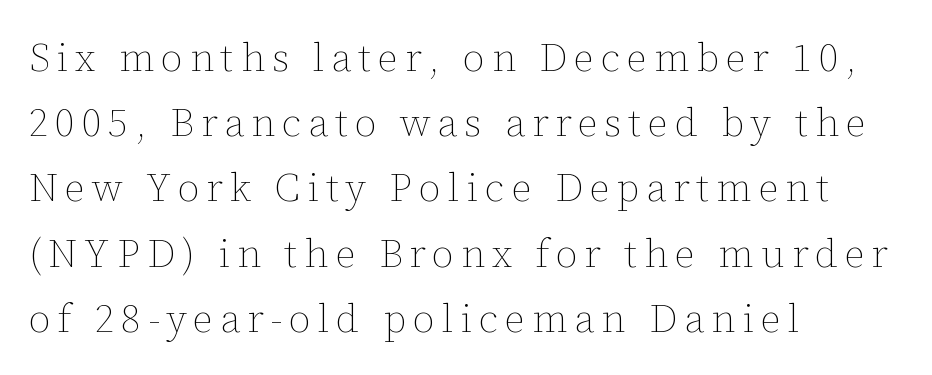
The vertical gap from one line to the next is medium. Notice how the stems are strictly vertical — no italics here. The zone under the glyphs is completely vacant. This reads as an unemphasized weight, regular at the heaviest.
